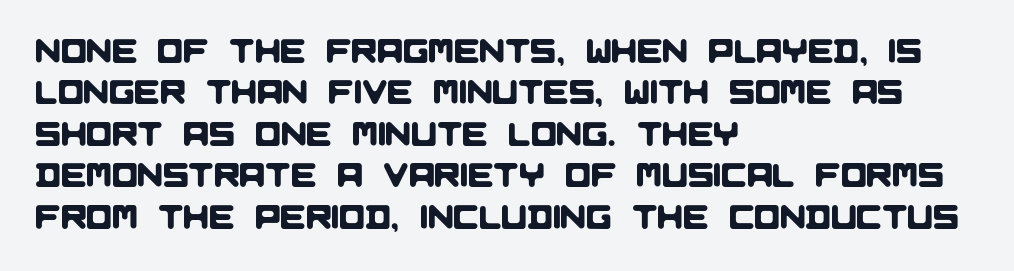
{"serif": "no", "width": "normal", "stroke_contrast": "low", "x_height": "large", "monospaced": "no", "underline": "no", "align": "left", "line_spacing_ratio": 1.22, "letter_spacing": "normal", "letter_spacing_em": 0.0, "glyph_px": 34}
